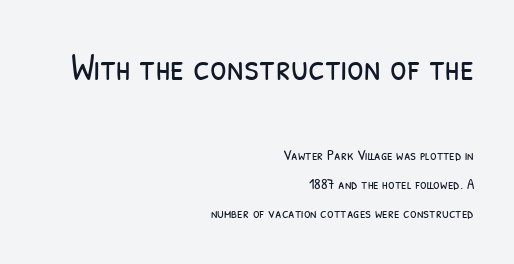
Q: Is the text bold? A: No.
Q: Is the typeface a serif or a sans-serif typeface? A: Sans-serif.
Q: Is the text underlined? A: No.
Q: How is the paragraph aligned? A: Right-aligned.
Q: Is the spacing between letters normal or unusually wide? A: Normal.
Q: Is the spacing between lines tight, normal or loose? A: Loose.
Q: Which block of text is set in a larger size, the first (top) or the second (bottom)? A: The first (top) one.
Q: Width (condensed, normal, or wide)? A: Condensed.
Q: Stroke contrast? A: Low.
Q: x-height? A: Medium.
Q: Monospaced? A: No.
